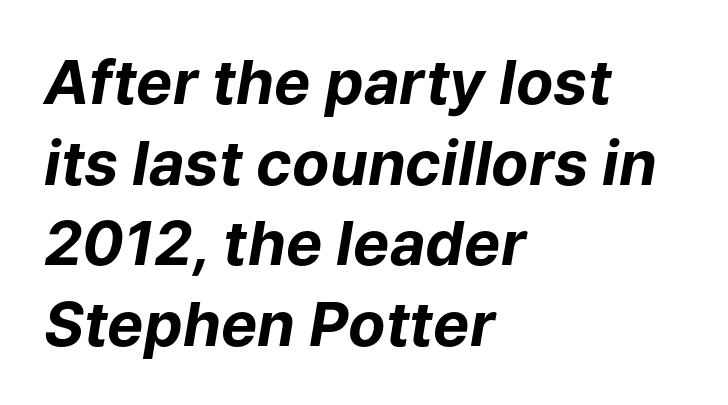
Q: Is the text bold? A: Yes.
Q: Is the text italic (slanted)? A: Yes, it leans right by about 9 degrees.
Q: Is the text underlined? A: No.
Q: How is the paragraph aligned? A: Left-aligned.
Q: Is the spacing between letters normal or unusually wide? A: Normal.
Q: Is the spacing between lines tight, normal or loose? A: Normal.
Q: Width (condensed, normal, or wide)? A: Normal.
Q: Stroke contrast? A: Low.
Q: x-height? A: Medium.
Q: Monospaced? A: No.
